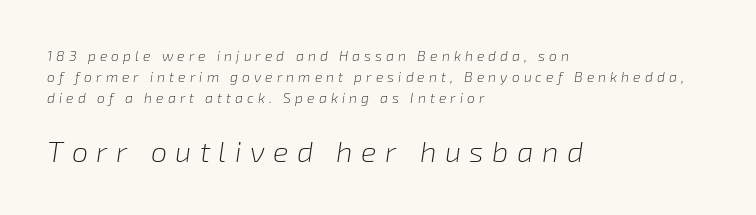
{"italic": "yes", "lean": "right", "slant_degrees": 8, "bold": "no", "weight": "light", "width": "normal", "stroke_contrast": "low", "x_height": "medium", "monospaced": "no", "underline": "no", "align": "left", "line_spacing": "normal", "line_spacing_ratio": 1.49, "letter_spacing": "wide", "letter_spacing_em": 0.29, "larger_block": "second", "size_ratio": 2.07, "glyph_px": 29}
